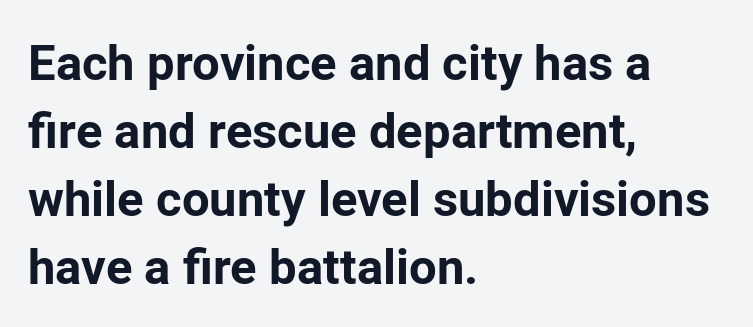
{"serif": "no", "italic": "no", "bold": "yes", "weight": "bold", "width": "normal", "stroke_contrast": "low", "x_height": "medium", "monospaced": "no", "underline": "no", "align": "left", "line_spacing": "normal", "line_spacing_ratio": 1.39, "letter_spacing": "normal", "letter_spacing_em": 0.0, "glyph_px": 49}
